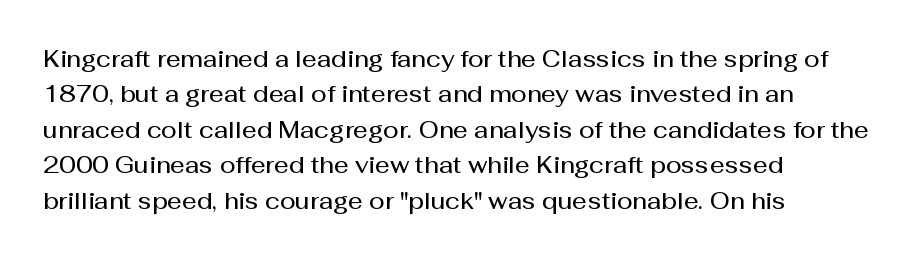
Q: Is the text bold? A: Semi-bold.
Q: Is the text italic (slanted)? A: No, it is upright.
Q: Is the text underlined? A: No.
Q: How is the paragraph aligned? A: Left-aligned.
Q: Is the spacing between letters normal or unusually wide? A: Normal.
Q: Is the spacing between lines tight, normal or loose? A: Normal.
